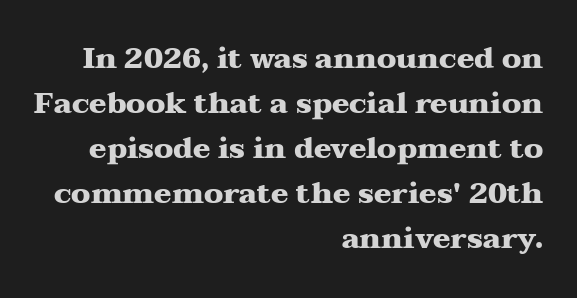
Q: Is the text bold? A: Yes.
Q: Is the text italic (slanted)? A: No, it is upright.
Q: Is the typeface a serif or a sans-serif typeface? A: Serif.
Q: Is the text underlined? A: No.
Q: How is the paragraph aligned? A: Right-aligned.
Q: Is the spacing between letters normal or unusually wide? A: Normal.
Q: Is the spacing between lines tight, normal or loose? A: Normal.
Q: Width (condensed, normal, or wide)? A: Wide.
Q: Stroke contrast? A: Medium.
Q: x-height? A: Medium.
Q: Monospaced? A: No.
